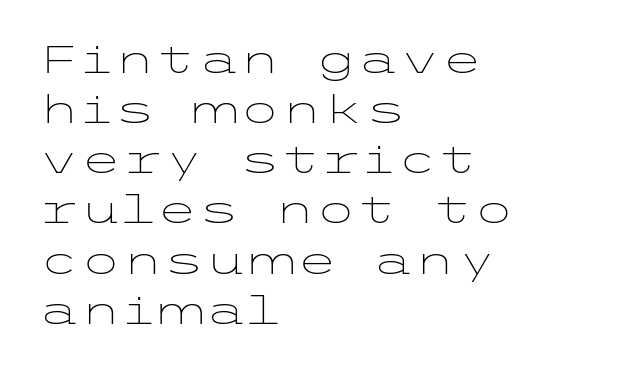
Q: Is the text bold? A: No.
Q: Is the text italic (slanted)? A: No, it is upright.
Q: Is the typeface a serif or a sans-serif typeface? A: Sans-serif.
Q: Is the text underlined? A: No.
Q: How is the paragraph aligned? A: Left-aligned.
Q: Is the spacing between letters normal or unusually wide? A: Normal.
Q: Is the spacing between lines tight, normal or loose? A: Normal.
Q: Width (condensed, normal, or wide)? A: Wide.
Q: Stroke contrast? A: Low.
Q: x-height? A: Medium.
